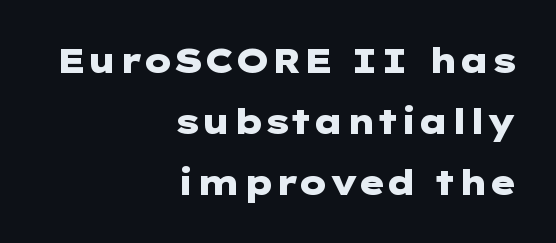
The text block is weighted toward the right margin, trailing off unevenly leftward. The font is running at its bold setting. A typesetter would mark this as roman, not italic. To sum up the face: it is a sans, with no serifs. Tracking here is standard; glyphs follow each other at the usual distance. Honestly, there is no underline to notice here at all.
